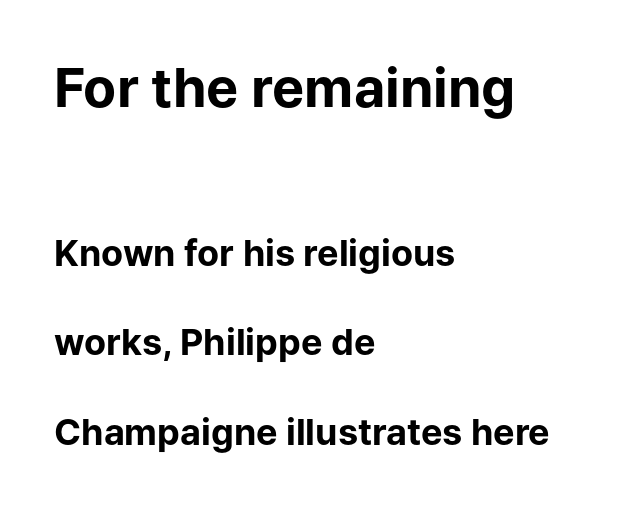
The image shows 54 px bold sans-serif type, upright; set left-aligned, loose line spacing (2.48x), normal letter spacing, not underlined; the first (top) block is 1.5x larger; low stroke contrast and a medium x-height.
